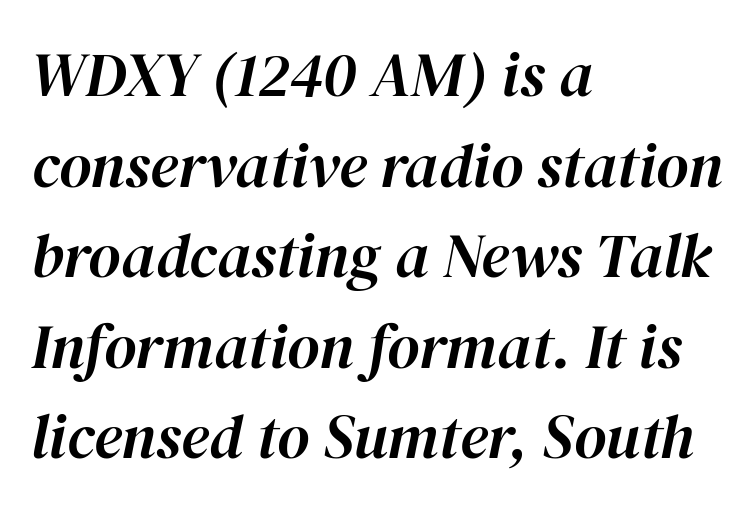
The image shows 62 px text type, italic (leaning right); set left-aligned, normal line spacing (1.46x), normal letter spacing, not underlined; high stroke contrast and a medium x-height.
